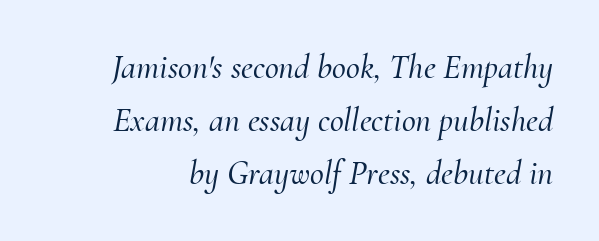
The image shows 34 px serif type, italic (leaning right); set normal line spacing (1.56x), normal letter spacing, not underlined; medium stroke contrast and a small x-height.
